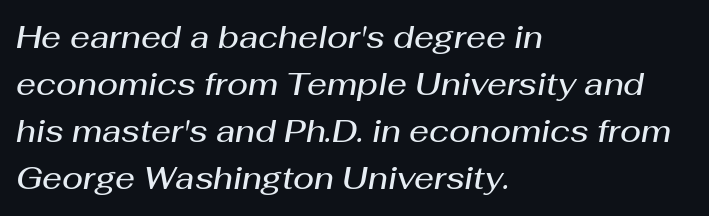
{"italic": "yes", "lean": "right", "slant_degrees": 10, "bold": "semi", "weight": "semibold", "width": "normal", "stroke_contrast": "medium", "x_height": "medium", "monospaced": "no", "underline": "no", "align": "left", "line_spacing": "normal", "line_spacing_ratio": 1.52, "letter_spacing": "normal", "letter_spacing_em": 0.0, "glyph_px": 31}
